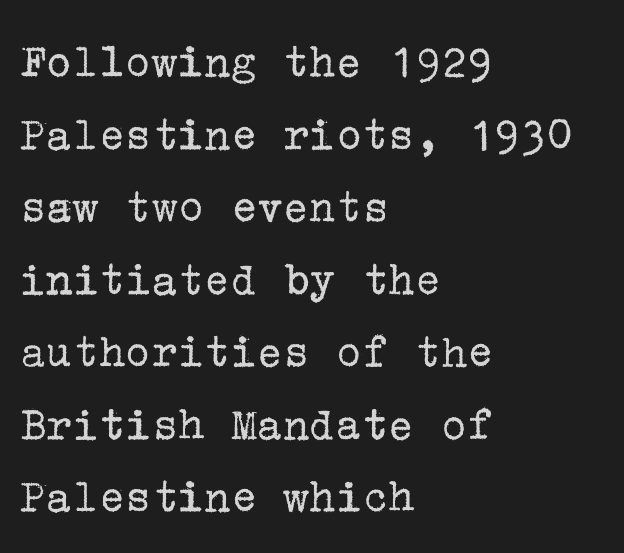
The image shows 49 px regular-weight serif type, upright; set left-aligned, normal line spacing (1.48x), normal letter spacing, not underlined; low stroke contrast and a medium x-height.
